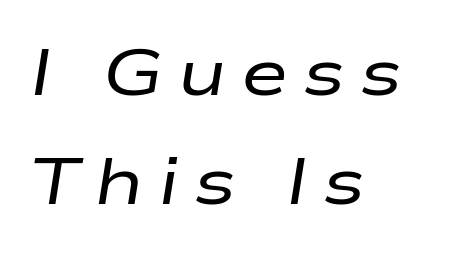
Inter-character spacing is expanded well beyond the font's built-in metrics. Line beginnings align vertically; line endings do not. Type without underlining. These lines are rendered in a variable-pitch font.
